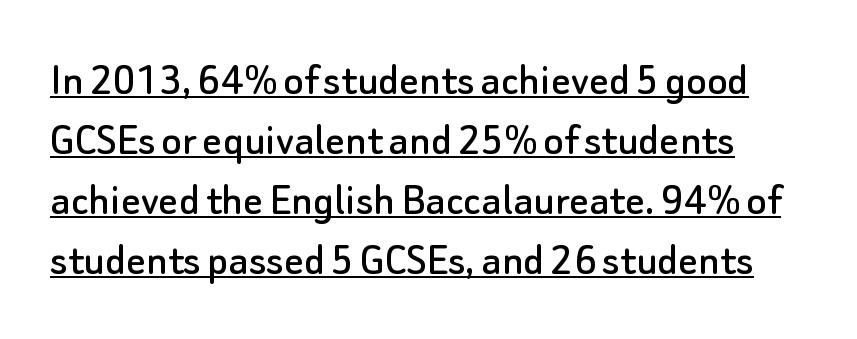
Q: Is the text italic (slanted)? A: No, it is upright.
Q: Is the typeface a serif or a sans-serif typeface? A: Sans-serif.
Q: Is the text underlined? A: Yes.
Q: Is the spacing between letters normal or unusually wide? A: Normal.
Q: Is the spacing between lines tight, normal or loose? A: Normal.
Q: Width (condensed, normal, or wide)? A: Normal.
Q: Stroke contrast? A: Low.
Q: x-height? A: Small.
Q: Monospaced? A: No.
